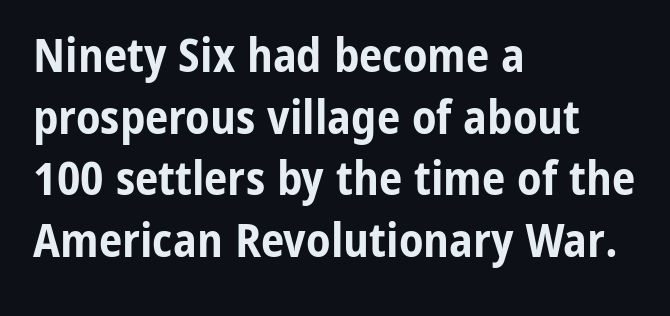
Q: Is the text bold? A: Yes.
Q: Is the text italic (slanted)? A: No, it is upright.
Q: Is the typeface a serif or a sans-serif typeface? A: Sans-serif.
Q: Is the text underlined? A: No.
Q: How is the paragraph aligned? A: Left-aligned.
Q: Is the spacing between letters normal or unusually wide? A: Normal.
Q: Is the spacing between lines tight, normal or loose? A: Normal.
Q: Width (condensed, normal, or wide)? A: Condensed.
Q: Stroke contrast? A: Low.
Q: x-height? A: Medium.
Q: Monospaced? A: No.
